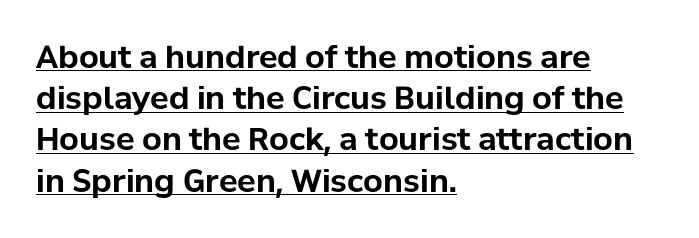
{"serif": "no", "italic": "no", "bold": "yes", "weight": "bold", "width": "normal", "stroke_contrast": "low", "x_height": "medium", "monospaced": "no", "underline": "yes", "align": "left", "line_spacing": "normal", "line_spacing_ratio": 1.33, "letter_spacing": "normal", "letter_spacing_em": 0.0, "glyph_px": 31}
